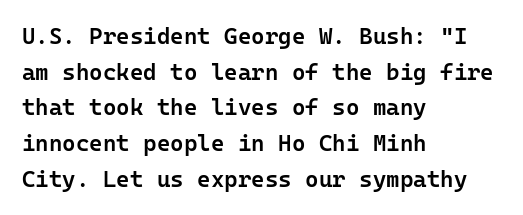
{"italic": "no", "bold": "semi", "underline": "no", "align": "left", "line_spacing": "normal", "line_spacing_ratio": 1.55, "letter_spacing": "normal", "letter_spacing_em": 0.0, "glyph_px": 23}
